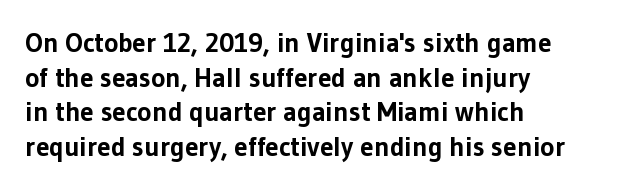
The image shows 27 px bold type, upright; set left-aligned, normal line spacing (1.28x), normal letter spacing, not underlined.
